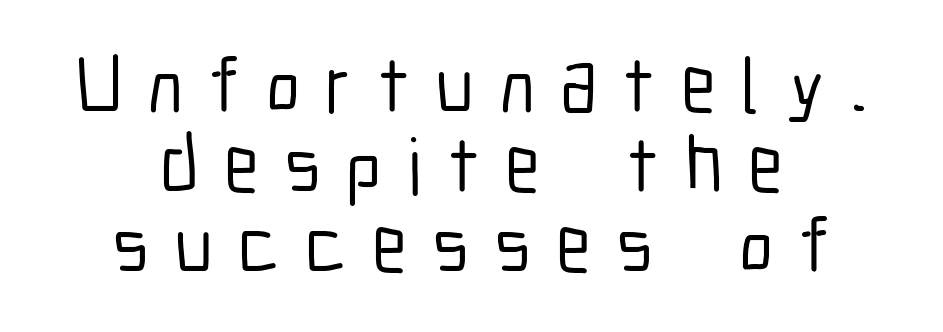
The image shows 79 px condensed sans-serif type, upright; set centered, tight line spacing (1.01x), unusually wide letter spacing (+0.32 em), not underlined; low stroke contrast and a medium x-height.
